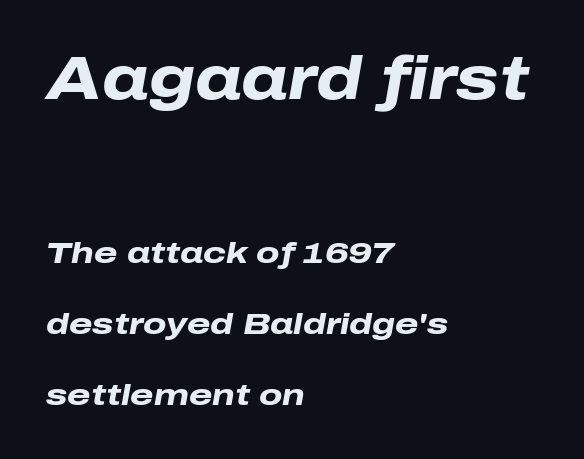
One glance says open: line gaps are wider than usual. Varying glyph widths throughout — classic text-font behaviour. The gap between lines stays unmarked. Does the lettering tilt? It does — this is italic.
